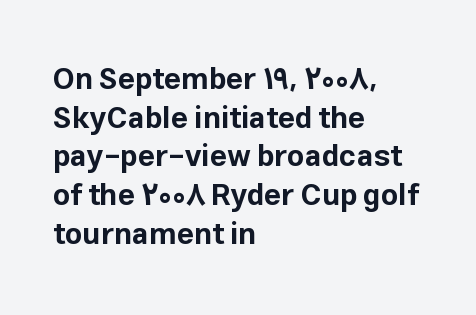
The rows are spaced the way most documents space them. Character widths vary here, with narrow letters taking less room than wide ones. Italic: no, the glyphs are upright roman. The passage shown has conventional tracking throughout.
